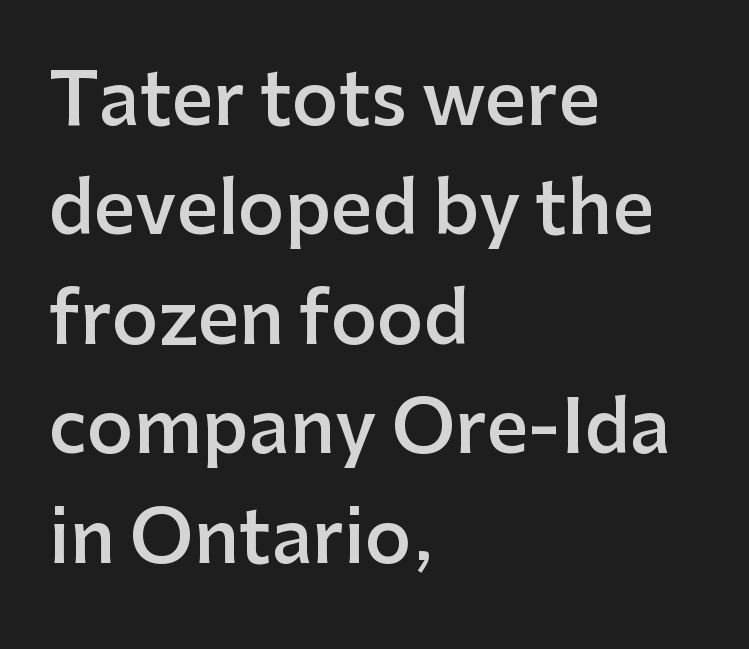
The image shows 72 px semibold sans-serif type, upright; set left-aligned, normal line spacing (1.52x), normal letter spacing, not underlined; low stroke contrast and a medium x-height.
